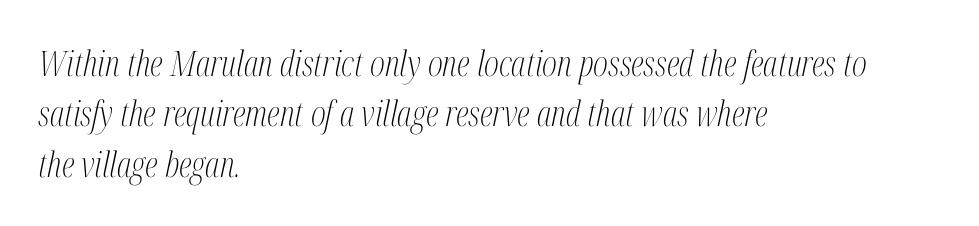
The image shows 35 px light, condensed serif type, italic (leaning right); set left-aligned, normal line spacing (1.44x), normal letter spacing, not underlined; medium stroke contrast and a medium x-height.
